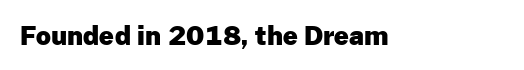
Q: Is the text bold? A: Yes.
Q: Is the text italic (slanted)? A: No, it is upright.
Q: Is the text underlined? A: No.
Q: Is the spacing between letters normal or unusually wide? A: Normal.
